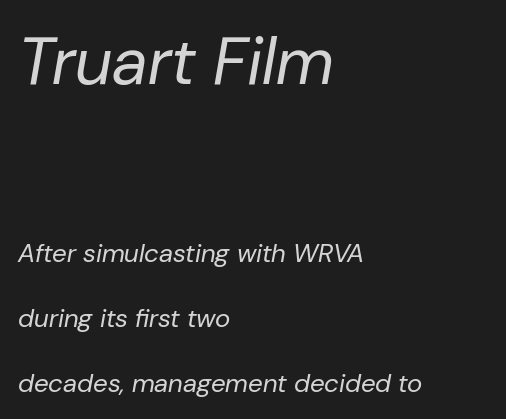
The image shows 66 px regular-weight type, italic (leaning right); set left-aligned, loose line spacing (2.5x), normal letter spacing, not underlined; the first (top) block is 2.54x larger; low stroke contrast and a medium x-height.
